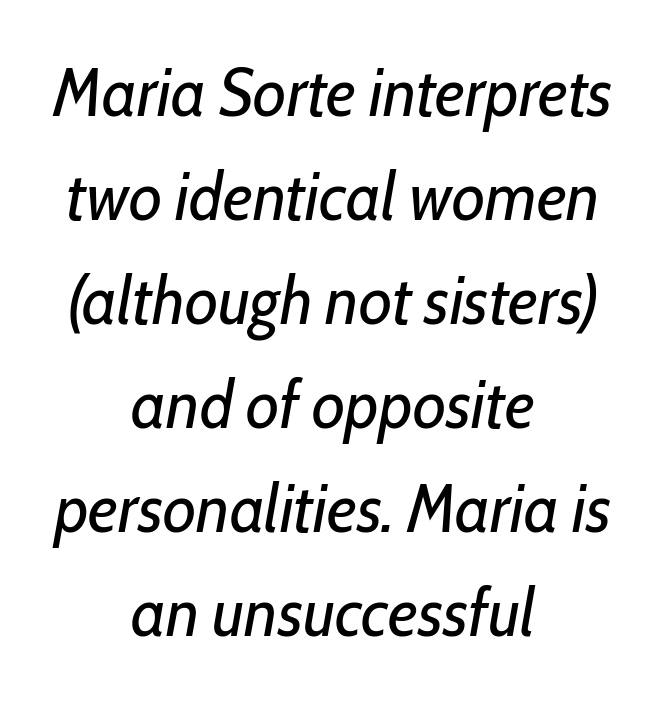
Q: Is the text bold? A: No.
Q: Is the text italic (slanted)? A: Yes, it leans right by about 10 degrees.
Q: Is the text underlined? A: No.
Q: How is the paragraph aligned? A: Centered.
Q: Is the spacing between letters normal or unusually wide? A: Normal.
Q: Is the spacing between lines tight, normal or loose? A: Normal.
Q: Width (condensed, normal, or wide)? A: Condensed.
Q: Stroke contrast? A: Low.
Q: x-height? A: Medium.
Q: Monospaced? A: No.
